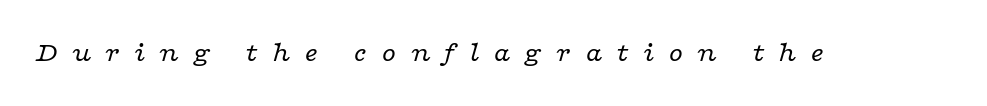
Decoration check: the copy has no underline. You could not count columns in this text — the font is proportionally spaced. Look at the tracking — it's clearly loosened, letters drifting apart. A typesetter would mark this as italic. The typeface chosen for these lines features serifs.
